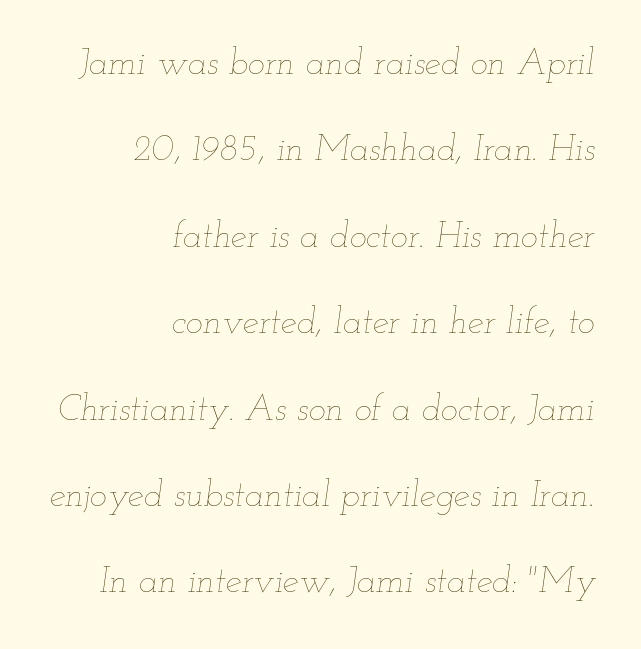
{"italic": "yes", "lean": "right", "slant_degrees": 12, "bold": "no", "weight": "thin", "width": "wide", "stroke_contrast": "low", "x_height": "small", "monospaced": "no", "underline": "no", "align": "right", "line_spacing": "loose", "line_spacing_ratio": 2.4, "letter_spacing": "normal", "letter_spacing_em": 0.0, "glyph_px": 36}
